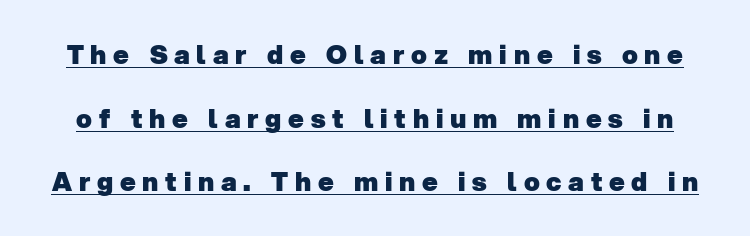
Q: Is the text bold? A: Yes.
Q: Is the text underlined? A: Yes.
Q: Is the spacing between letters normal or unusually wide? A: Unusually wide.
Q: Is the spacing between lines tight, normal or loose? A: Loose.
